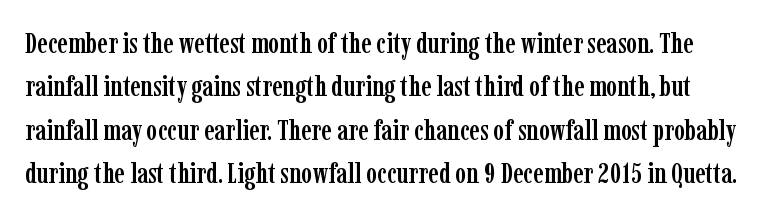
{"serif": "yes", "italic": "no", "width": "condensed", "stroke_contrast": "low", "x_height": "medium", "monospaced": "no", "underline": "no", "line_spacing": "normal", "line_spacing_ratio": 1.5, "letter_spacing": "normal", "letter_spacing_em": 0.0, "glyph_px": 29}
